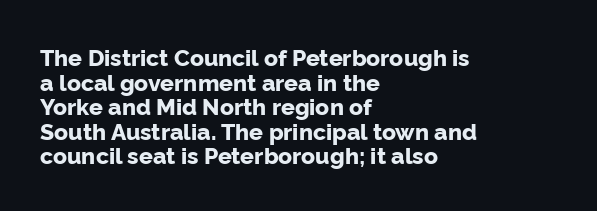
How heavy is the stroke? Heavy — this is a bold. A classic flush-left, rag-right setting is used for this passage. Every character sits straight up, as roman type does. Letters rest on an invisible, unmarked baseline.
